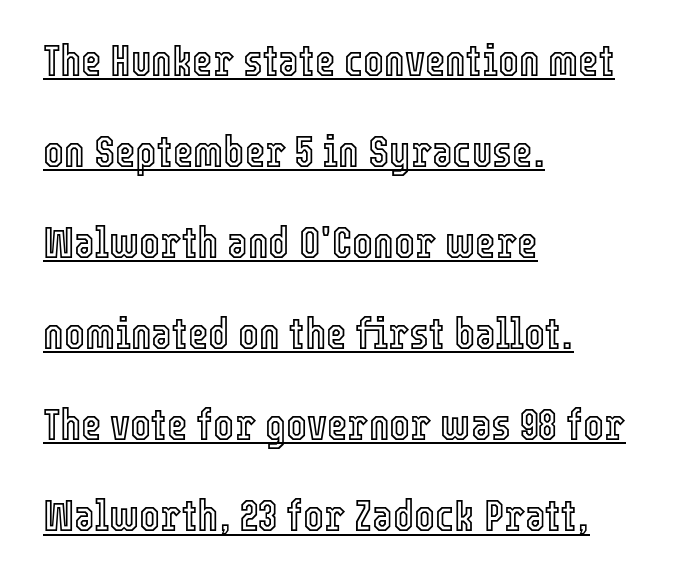
Nope, not italic — everything's standing straight. Summary of vertical rhythm: relaxed, with wide interline spacing. A classic flush-left, rag-right setting is used for this passage. Nothing unusual about the tracking: characters are spaced as the font intends. Each letter keeps its own natural width here, so spacing adapts to shape.
